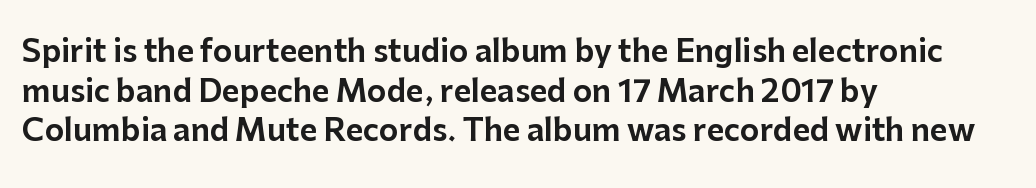
Q: Is the text italic (slanted)? A: No, it is upright.
Q: Is the typeface a serif or a sans-serif typeface? A: Sans-serif.
Q: Is the text underlined? A: No.
Q: How is the paragraph aligned? A: Left-aligned.
Q: Is the spacing between letters normal or unusually wide? A: Normal.
Q: Is the spacing between lines tight, normal or loose? A: Normal.
Q: Width (condensed, normal, or wide)? A: Normal.
Q: Stroke contrast? A: Low.
Q: x-height? A: Medium.
Q: Monospaced? A: No.
